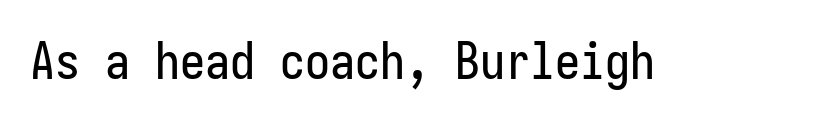
The image shows 50 px condensed sans-serif type, upright; set normal letter spacing, not underlined; low stroke contrast and a medium x-height.
